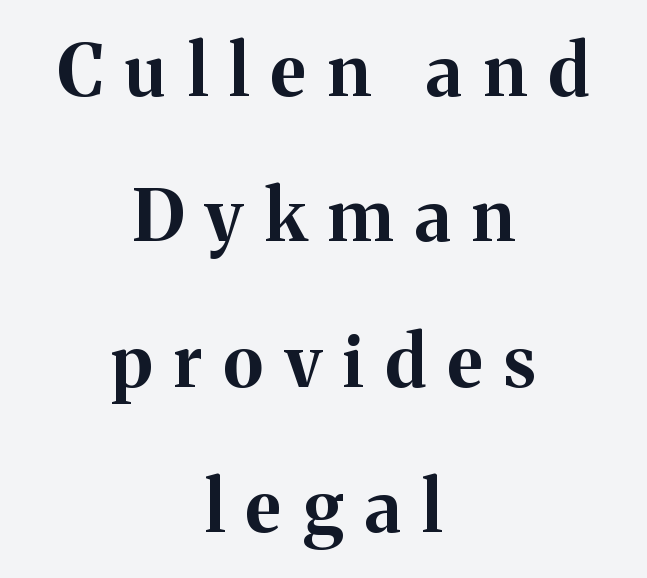
Q: Is the text bold? A: Yes.
Q: Is the text italic (slanted)? A: No, it is upright.
Q: Is the typeface a serif or a sans-serif typeface? A: Serif.
Q: Is the text underlined? A: No.
Q: How is the paragraph aligned? A: Centered.
Q: Is the spacing between letters normal or unusually wide? A: Unusually wide.
Q: Is the spacing between lines tight, normal or loose? A: Loose.
Q: Width (condensed, normal, or wide)? A: Normal.
Q: Stroke contrast? A: Medium.
Q: x-height? A: Medium.
Q: Monospaced? A: No.
